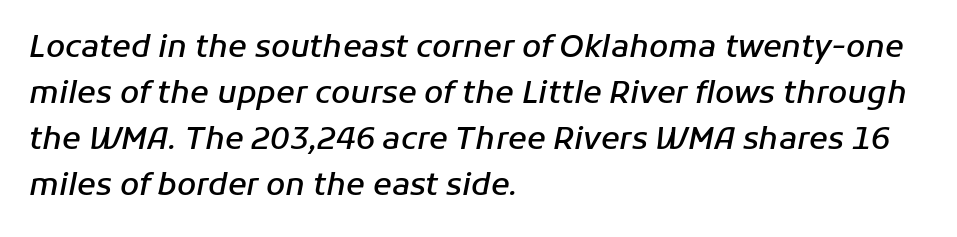
{"italic": "yes", "lean": "right", "slant_degrees": 11, "bold": "semi", "weight": "semibold", "width": "normal", "stroke_contrast": "low", "x_height": "medium", "monospaced": "no", "underline": "no", "align": "left", "line_spacing": "normal", "line_spacing_ratio": 1.48, "letter_spacing": "normal", "letter_spacing_em": 0.0, "glyph_px": 31}
